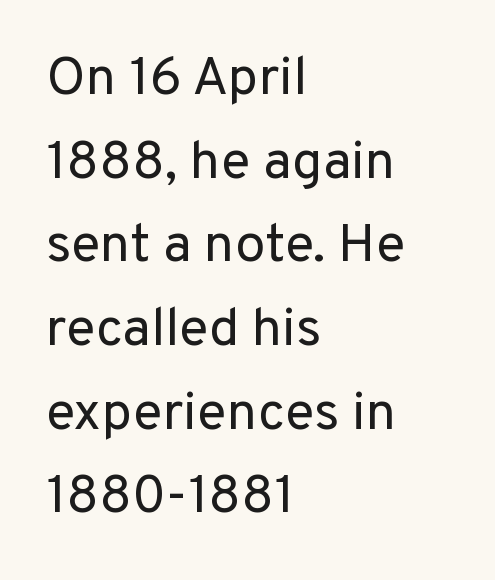
{"serif": "no", "italic": "no", "bold": "no", "weight": "regular", "width": "normal", "stroke_contrast": "low", "x_height": "medium", "monospaced": "no", "underline": "no", "align": "left", "line_spacing": "normal", "line_spacing_ratio": 1.55, "letter_spacing": "normal", "letter_spacing_em": 0.0, "glyph_px": 54}
